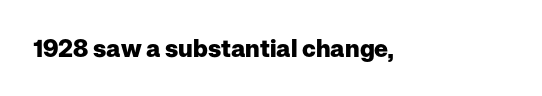
What stands out about the letter spacing? Nothing — it is the standard amount. Upright lettering throughout. Bold? Absolutely — the strokes are thick and heavy. The glyphs are unaccompanied by any horizontal stroke below them.
